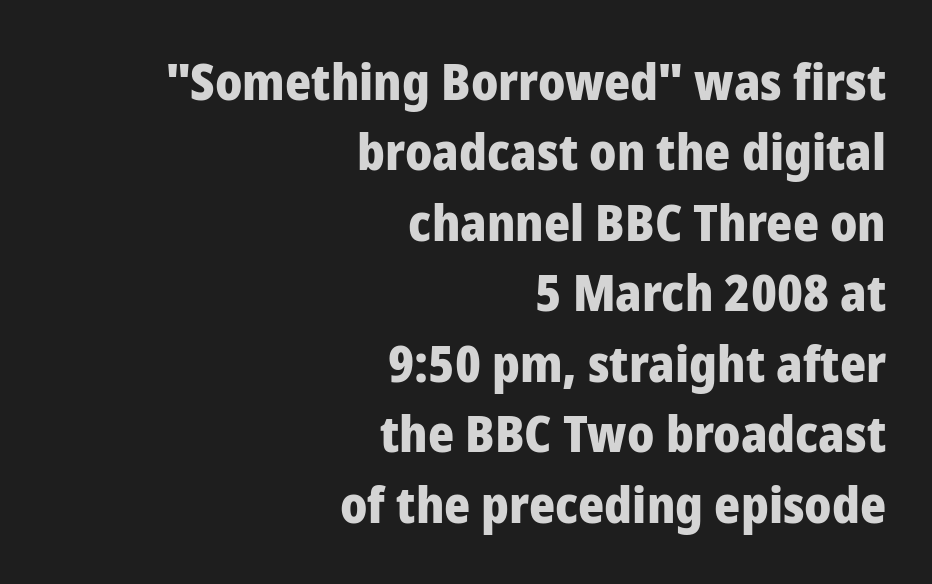
Q: Is the text bold? A: Yes.
Q: Is the text italic (slanted)? A: No, it is upright.
Q: Is the typeface a serif or a sans-serif typeface? A: Sans-serif.
Q: Is the text underlined? A: No.
Q: How is the paragraph aligned? A: Right-aligned.
Q: Is the spacing between letters normal or unusually wide? A: Normal.
Q: Is the spacing between lines tight, normal or loose? A: Normal.
Q: Width (condensed, normal, or wide)? A: Normal.
Q: Stroke contrast? A: Low.
Q: x-height? A: Medium.
Q: Monospaced? A: No.
